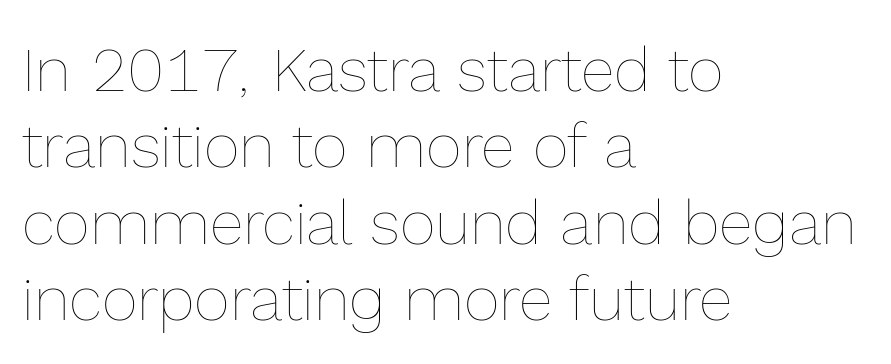
{"italic": "no", "bold": "no", "weight": "thin", "width": "normal", "x_height": "medium", "monospaced": "no", "underline": "no", "align": "left", "line_spacing_ratio": 1.23, "letter_spacing": "normal", "letter_spacing_em": 0.0, "glyph_px": 62}
